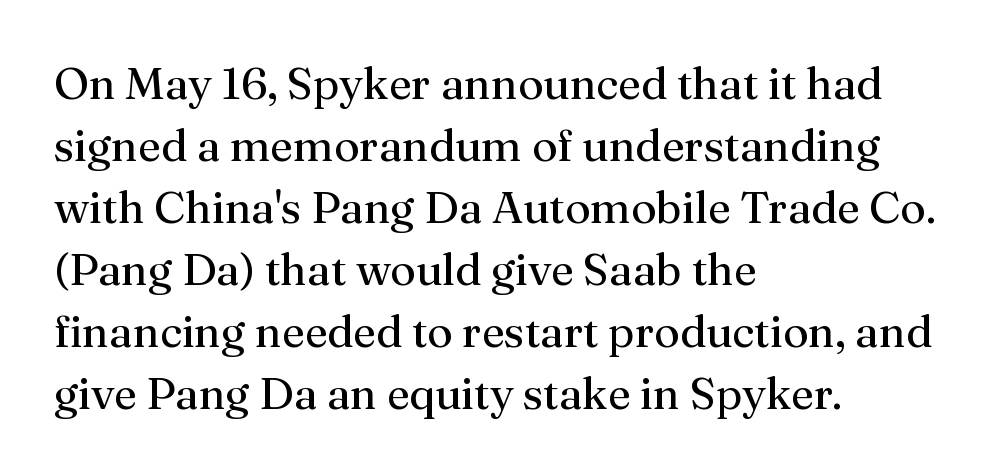
The image shows 45 px regular-weight serif type, upright; set left-aligned, normal line spacing (1.38x), normal letter spacing, not underlined; medium stroke contrast and a medium x-height.
